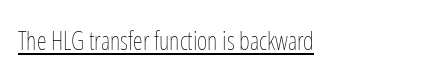
Q: Is the text bold? A: No.
Q: Is the text italic (slanted)? A: No, it is upright.
Q: Is the text underlined? A: Yes.
Q: Is the spacing between letters normal or unusually wide? A: Normal.
